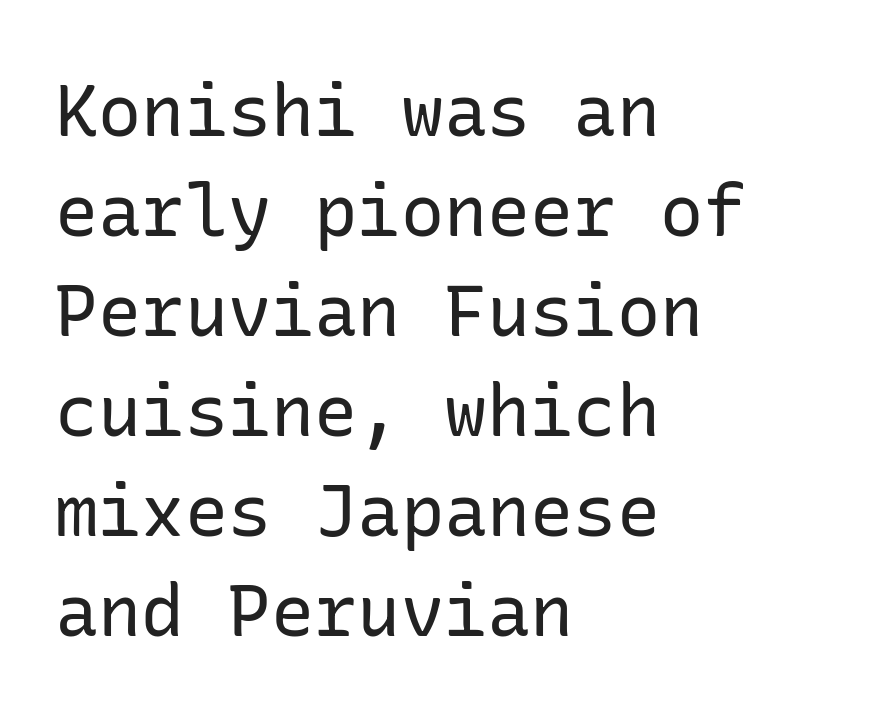
The tracking reads as untouched default to a designer's eye. This rendering uses left alignment, leaving the right contour irregular. The lettering stays uniformly vertical, giving the passage a roman look. The words here are not underlined. Bold? No — there's no thickening of the strokes.
